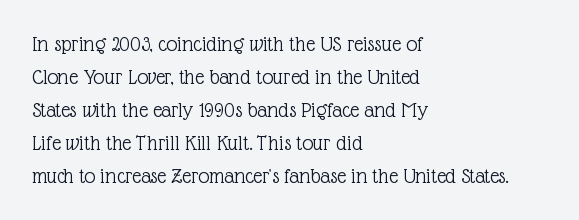
In terms of leading, this rendering sits right in the middle. Quick note: not italic, upright. Stems here are at most as thick as an everyday book face. Letter spacing: default.
